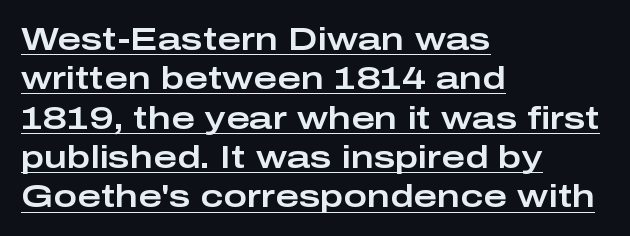
Words appear dense and cohesive because spacing is normal. The specimen includes a rule beneath the text block's lines. You could not count columns in this text — the font is proportionally spaced. I'd call this a sans setting — the letters go barefoot. No italicization has been applied; the sample stays upright.
